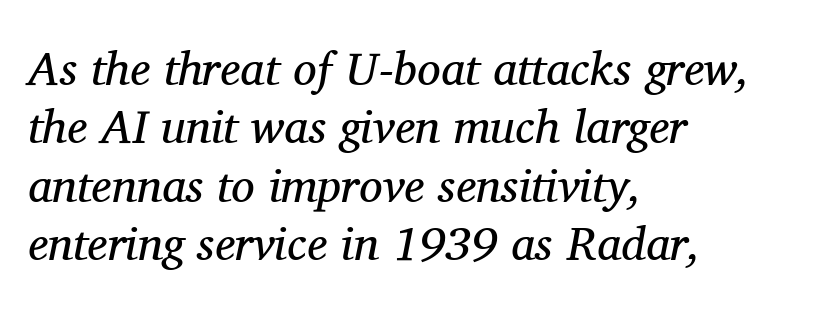
Proportional: the letters do not fall into vertical columns. Does the type have serifs? Yes, each stem ends in a small foot. The ragged edge is on the right, which tells us the setting is flush left. Observe the lean: these are italic letterforms.
